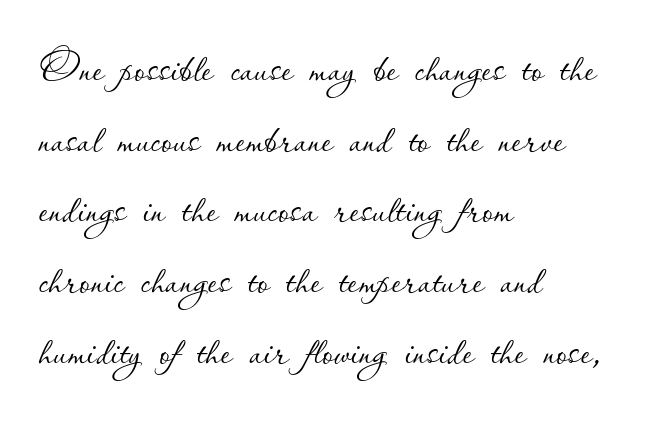
Leftover space on each line is placed entirely after the last word. The passage shown is typed in a proportional face where columns would drift. Letters have the restrained weight of plain body copy at most. Short note: letters normally spaced. The vertical gap from one line to the next is medium.
